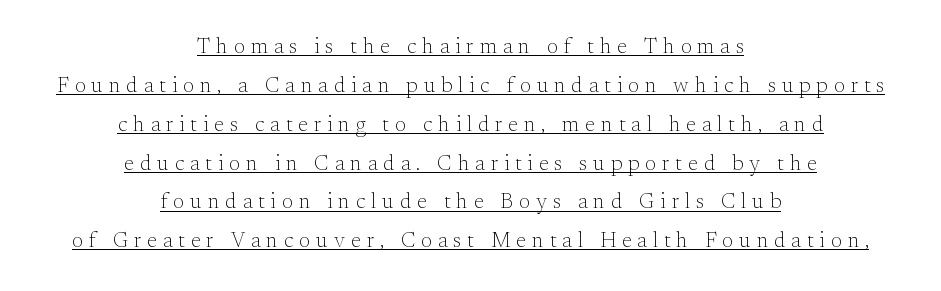
{"italic": "no", "bold": "no", "underline": "yes", "align": "center", "line_spacing_ratio": 1.85, "letter_spacing": "wide", "letter_spacing_em": 0.29, "glyph_px": 21}
